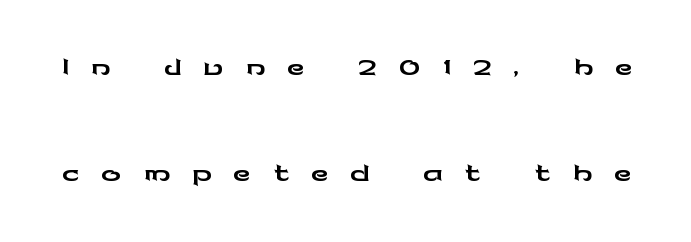
{"serif": "no", "italic": "no", "width": "wide", "stroke_contrast": "low", "x_height": "medium", "monospaced": "no", "underline": "no", "line_spacing": "loose", "line_spacing_ratio": 2.16, "letter_spacing": "wide", "letter_spacing_em": 0.44, "glyph_px": 49}
